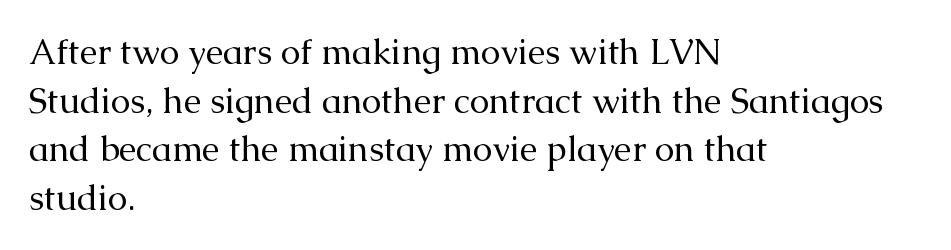
{"serif": "yes", "italic": "no", "bold": "no", "weight": "regular", "width": "normal", "stroke_contrast": "medium", "x_height": "medium", "monospaced": "no", "underline": "no", "align": "left", "line_spacing": "normal", "line_spacing_ratio": 1.39, "letter_spacing": "normal", "letter_spacing_em": 0.0, "glyph_px": 35}
